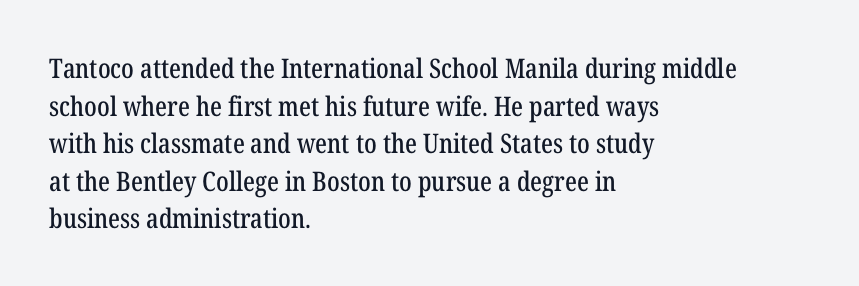
Q: Is the text italic (slanted)? A: No, it is upright.
Q: Is the text underlined? A: No.
Q: How is the paragraph aligned? A: Left-aligned.
Q: Is the spacing between letters normal or unusually wide? A: Normal.
Q: Is the spacing between lines tight, normal or loose? A: Normal.
